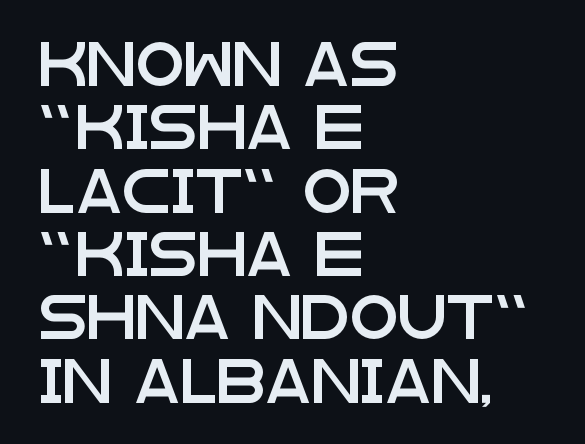
Q: Is the text italic (slanted)? A: No, it is upright.
Q: Is the typeface a serif or a sans-serif typeface? A: Sans-serif.
Q: Is the text underlined? A: No.
Q: How is the paragraph aligned? A: Left-aligned.
Q: Is the spacing between letters normal or unusually wide? A: Normal.
Q: Is the spacing between lines tight, normal or loose? A: Normal.
Q: Width (condensed, normal, or wide)? A: Wide.
Q: Stroke contrast? A: Low.
Q: x-height? A: Large.
Q: Monospaced? A: No.
